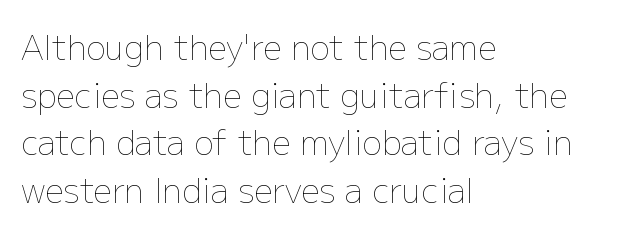
{"italic": "no", "bold": "no", "weight": "thin", "width": "normal", "stroke_contrast": "low", "x_height": "medium", "monospaced": "no", "underline": "no", "align": "left", "line_spacing": "normal", "line_spacing_ratio": 1.44, "letter_spacing": "normal", "letter_spacing_em": 0.0, "glyph_px": 33}
